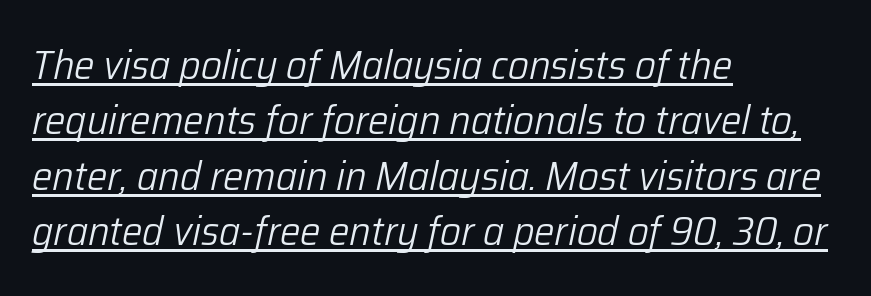
Q: Is the text bold? A: No.
Q: Is the text italic (slanted)? A: Yes, it leans right by about 12 degrees.
Q: Is the text underlined? A: Yes.
Q: How is the paragraph aligned? A: Left-aligned.
Q: Is the spacing between letters normal or unusually wide? A: Normal.
Q: Is the spacing between lines tight, normal or loose? A: Normal.
Q: Width (condensed, normal, or wide)? A: Normal.
Q: Stroke contrast? A: Low.
Q: x-height? A: Medium.
Q: Monospaced? A: No.
